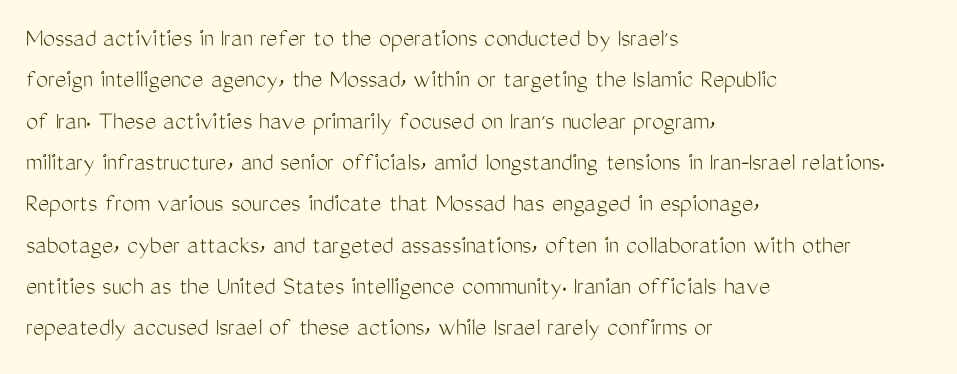
{"italic": "no", "bold": "no", "underline": "no", "align": "left", "line_spacing": "normal", "line_spacing_ratio": 1.53, "letter_spacing": "normal", "letter_spacing_em": 0.0, "glyph_px": 27}
